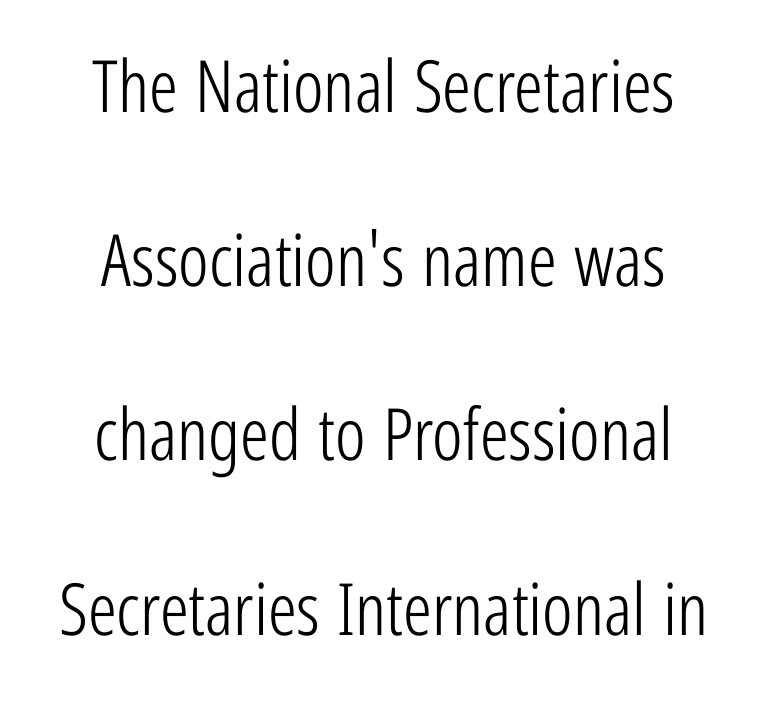
Q: Is the text bold? A: No.
Q: Is the text italic (slanted)? A: No, it is upright.
Q: Is the typeface a serif or a sans-serif typeface? A: Sans-serif.
Q: Is the text underlined? A: No.
Q: Is the spacing between letters normal or unusually wide? A: Normal.
Q: Is the spacing between lines tight, normal or loose? A: Loose.
Q: Width (condensed, normal, or wide)? A: Condensed.
Q: Stroke contrast? A: Low.
Q: x-height? A: Medium.
Q: Monospaced? A: No.
